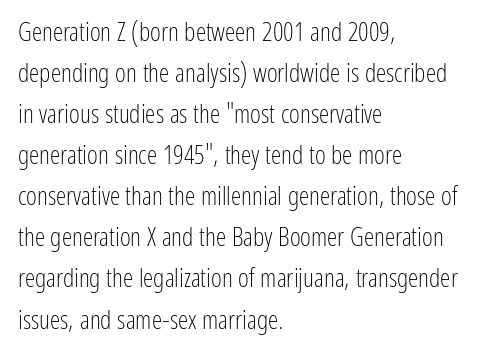
The image shows 26 px text type, upright; set left-aligned, normal line spacing (1.58x), normal letter spacing, not underlined.
